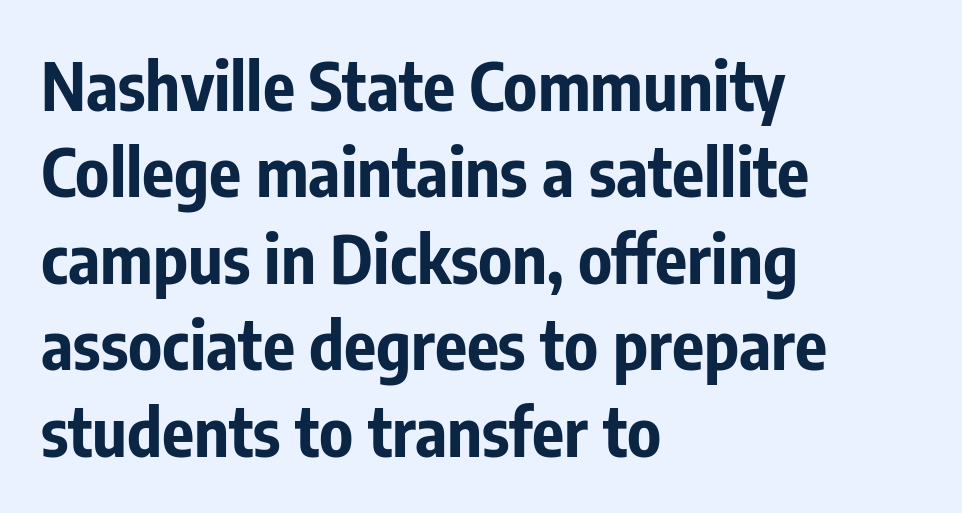
The lettering holds an erect, upright posture throughout. Decoration check: the copy has no underline. The block of text has a typical density, with ordinary space between rows. Heavy-handed strokes throughout: this text is bold. Horizontal alignment here is leftward, the default for most running prose. Spacing verdict: proportional, widths tailored to each character.
